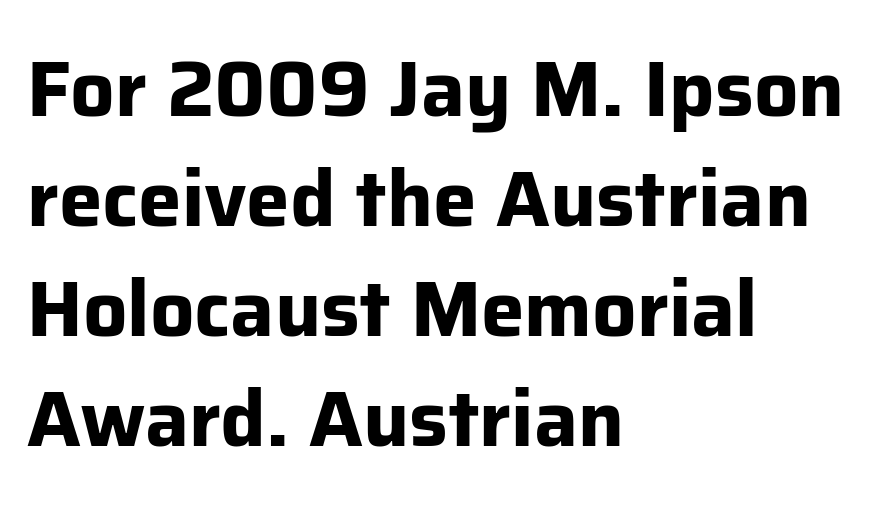
The image shows 78 px bold sans-serif type, upright; set left-aligned, normal line spacing (1.41x), normal letter spacing, not underlined; low stroke contrast and a medium x-height.
